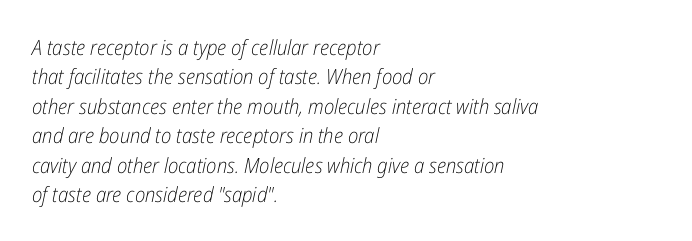
The image shows 21 px text type, italic (leaning right); set left-aligned, normal line spacing (1.4x), normal letter spacing, not underlined.
